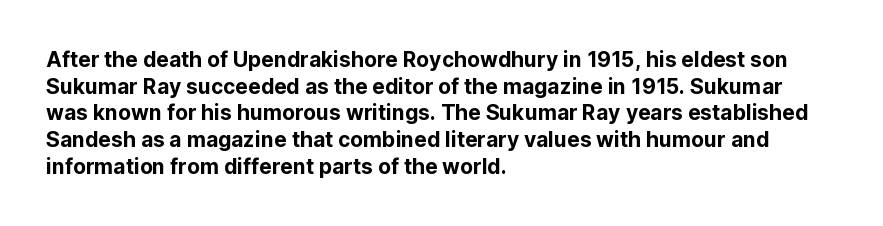
Q: Is the text italic (slanted)? A: No, it is upright.
Q: Is the text underlined? A: No.
Q: How is the paragraph aligned? A: Left-aligned.
Q: Is the spacing between letters normal or unusually wide? A: Normal.
Q: Is the spacing between lines tight, normal or loose? A: Normal.
